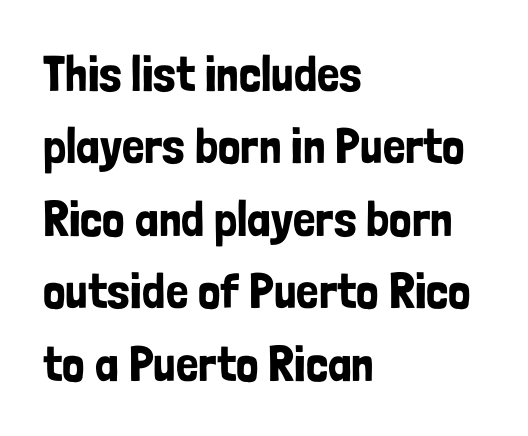
The image shows 50 px condensed sans-serif type, upright; set left-aligned, normal line spacing (1.45x), normal letter spacing, not underlined; low stroke contrast and a medium x-height.
